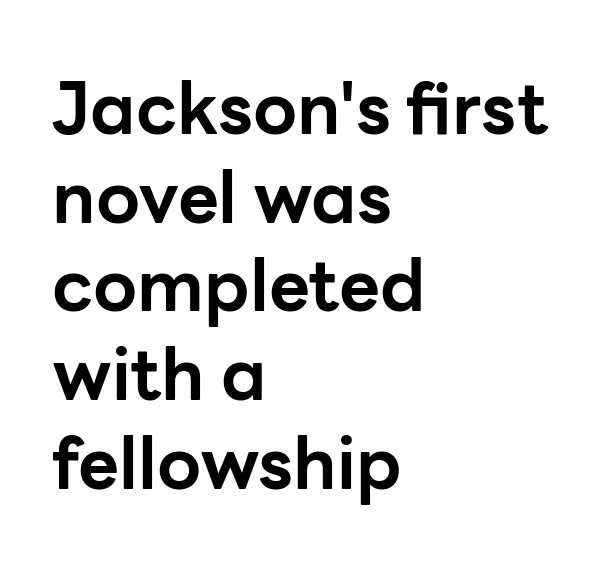
Q: Is the text bold? A: Yes.
Q: Is the text italic (slanted)? A: No, it is upright.
Q: Is the typeface a serif or a sans-serif typeface? A: Sans-serif.
Q: Is the text underlined? A: No.
Q: How is the paragraph aligned? A: Left-aligned.
Q: Is the spacing between letters normal or unusually wide? A: Normal.
Q: Is the spacing between lines tight, normal or loose? A: Normal.
Q: Width (condensed, normal, or wide)? A: Normal.
Q: Stroke contrast? A: Low.
Q: x-height? A: Medium.
Q: Monospaced? A: No.
